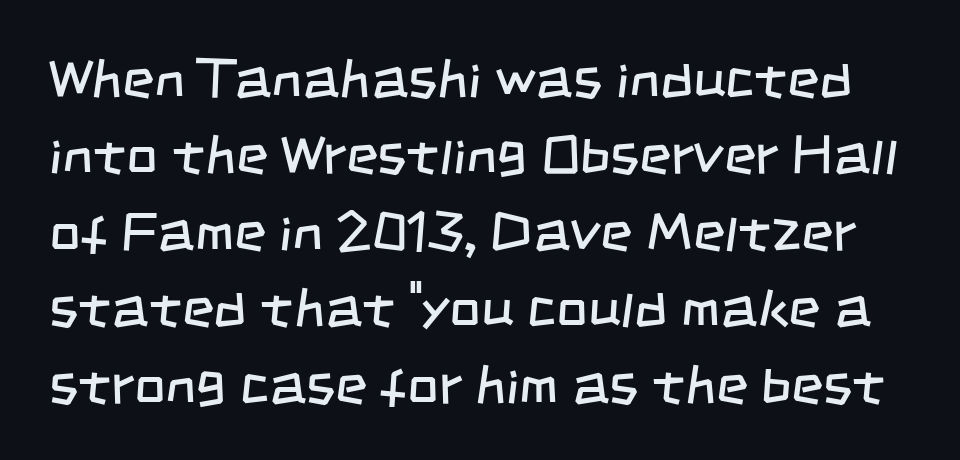
Note: no serifs on the glyphs. The words here are not underlined. The lines sit at an ordinary, default distance from one another. Spacing verdict: proportional, widths tailored to each character. Vertical stems look standard width or narrower in stroke.
